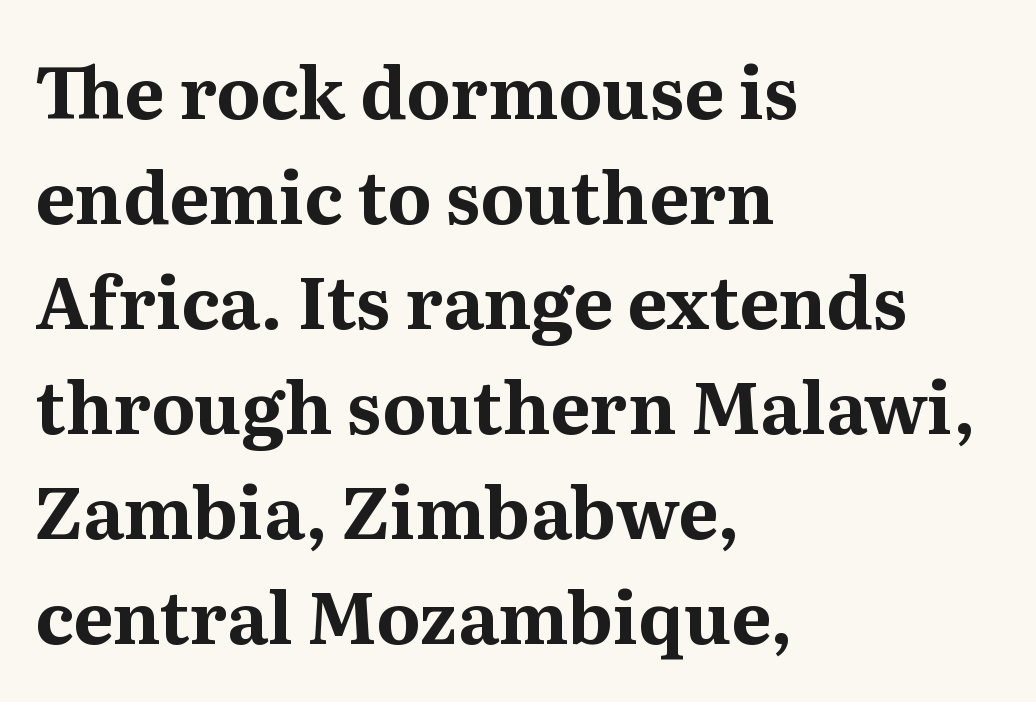
Q: Is the text bold? A: Yes.
Q: Is the text italic (slanted)? A: No, it is upright.
Q: Is the typeface a serif or a sans-serif typeface? A: Serif.
Q: Is the text underlined? A: No.
Q: How is the paragraph aligned? A: Left-aligned.
Q: Is the spacing between letters normal or unusually wide? A: Normal.
Q: Is the spacing between lines tight, normal or loose? A: Normal.
Q: Width (condensed, normal, or wide)? A: Normal.
Q: Stroke contrast? A: Medium.
Q: x-height? A: Medium.
Q: Monospaced? A: No.
